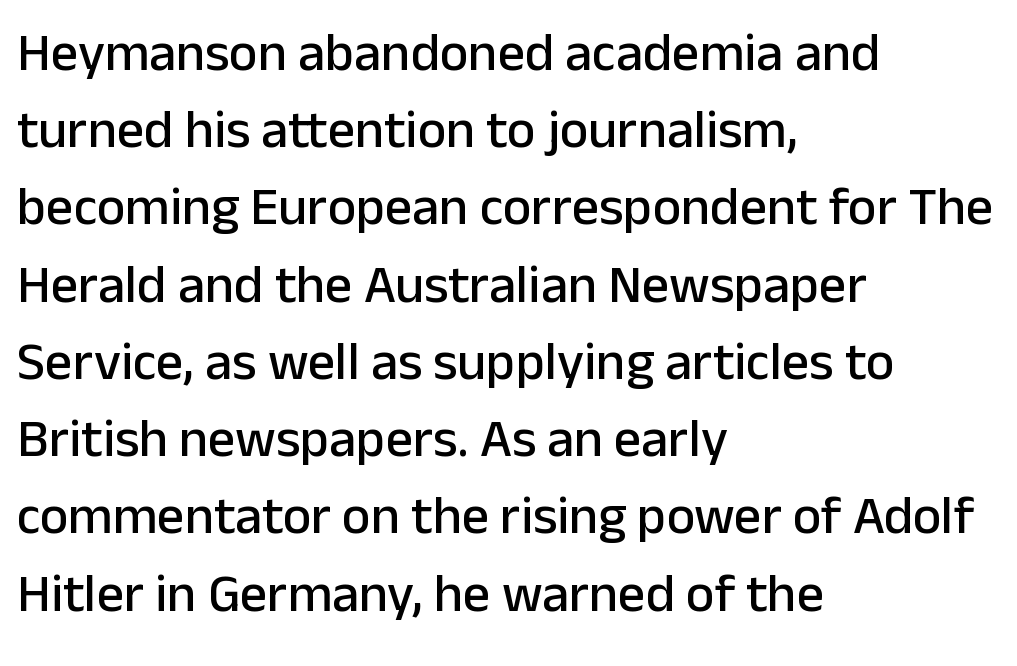
Stroke terminals: plain, sans-serif. Rendered with straight, roman letterforms. The passage shown is typed in a proportional face where columns would drift. Evenly set lines give the paragraph a standard silhouette. Caption: standard tracking, unaltered.
